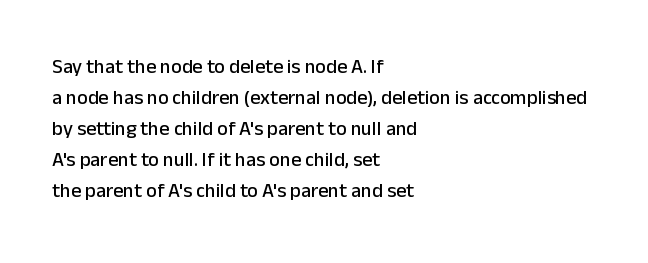
{"italic": "no", "underline": "no", "align": "left", "line_spacing": "normal", "line_spacing_ratio": 1.55, "letter_spacing": "normal", "letter_spacing_em": 0.0, "glyph_px": 20}
